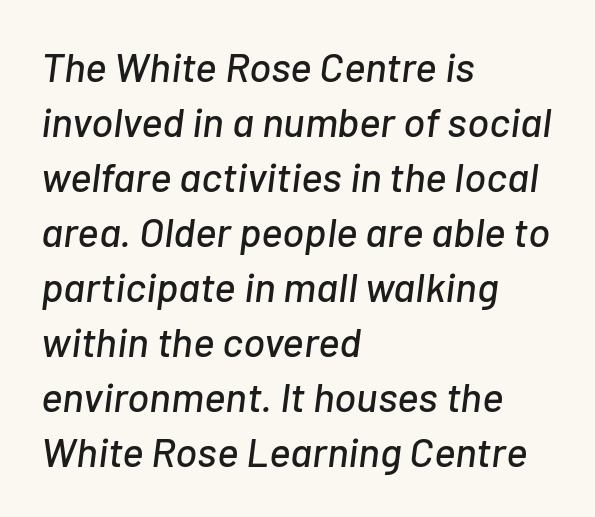
The image shows 41 px text type, italic (leaning right); set left-aligned, normal line spacing (1.34x), normal letter spacing, not underlined; low stroke contrast and a medium x-height.
